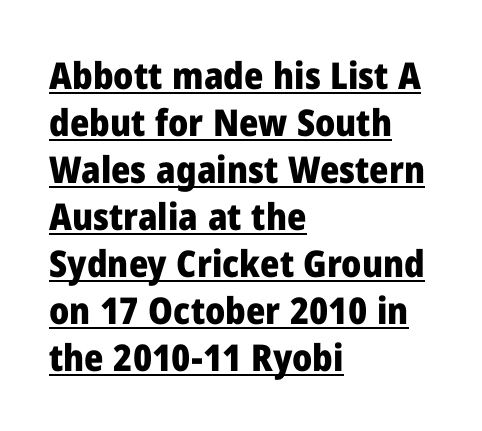
There is no visible air inserted between adjacent glyphs. You can tell from the bare stems that sans-serif type was used. It's the straight-up-and-down kind of type. You can see a thin bar hugging the bottom of the glyphs.
